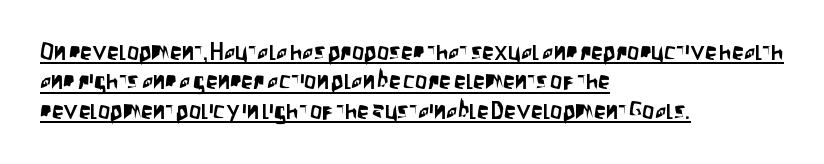
The image shows 24 px text type, upright; set left-aligned, line spacing 1.22x, normal letter spacing, underlined.
